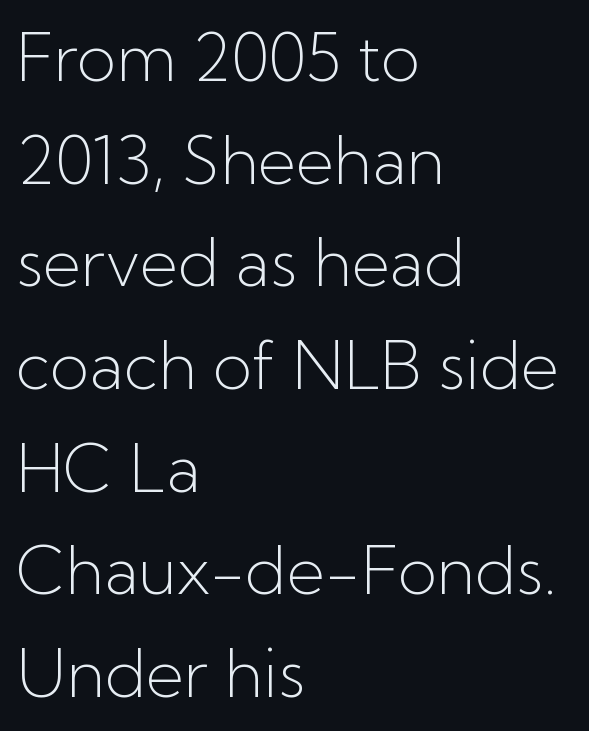
The image shows 65 px light sans-serif type, upright; set left-aligned, normal line spacing (1.58x), normal letter spacing, not underlined; low stroke contrast and a medium x-height.
